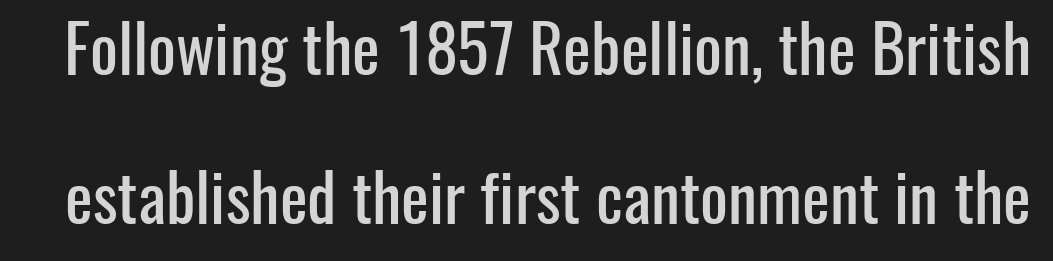
Loosely led — the rows are spread out. The face used here is proportionally spaced, like ordinary book or web type. Check the space under the baseline: it is left empty. How are the letters spaced? Ordinarily, with no added tracking. The specimen reads as upright at a glance.
